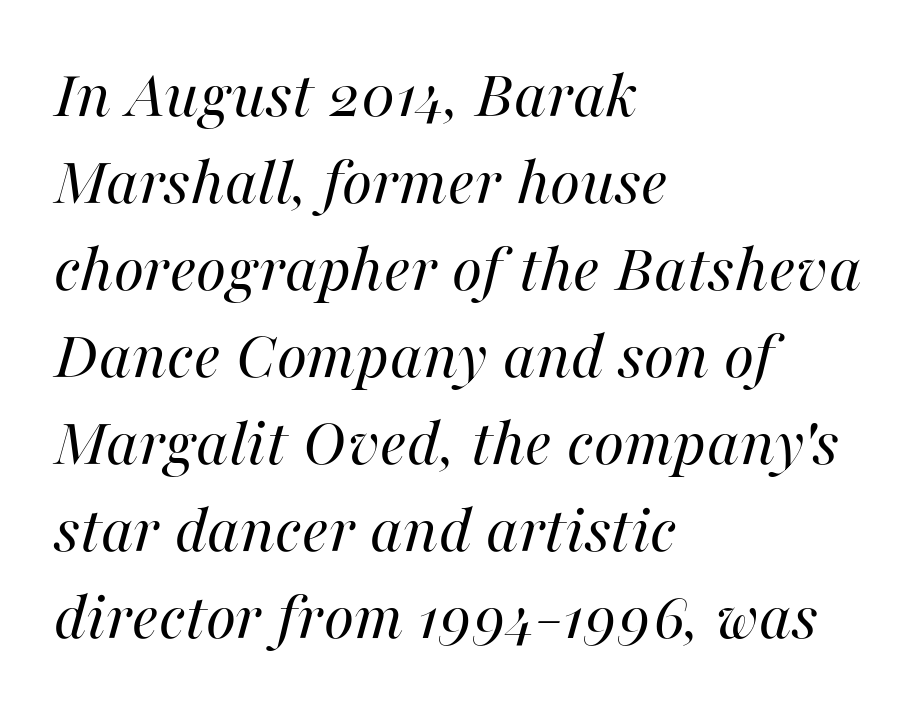
The glyphs are unaccompanied by any horizontal stroke below them. Short note: letters normally spaced. Left-aligned paragraph, ragged on the right. Is the type slanted? Yes — the strokes lean at a clear angle. Is this a fixed-width face? No — the glyphs have proportional, varying widths. A typesetter would call this leading conventional body-copy spacing.
